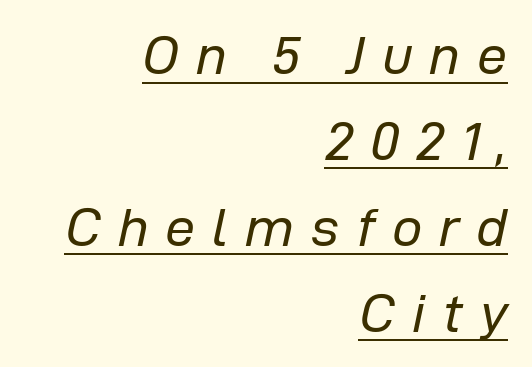
{"italic": "yes", "lean": "right", "slant_degrees": 12, "bold": "no", "weight": "regular", "width": "normal", "stroke_contrast": "low", "x_height": "medium", "monospaced": "no", "underline": "yes", "align": "right", "line_spacing": "normal", "line_spacing_ratio": 1.59, "letter_spacing": "wide", "letter_spacing_em": 0.31, "glyph_px": 54}
